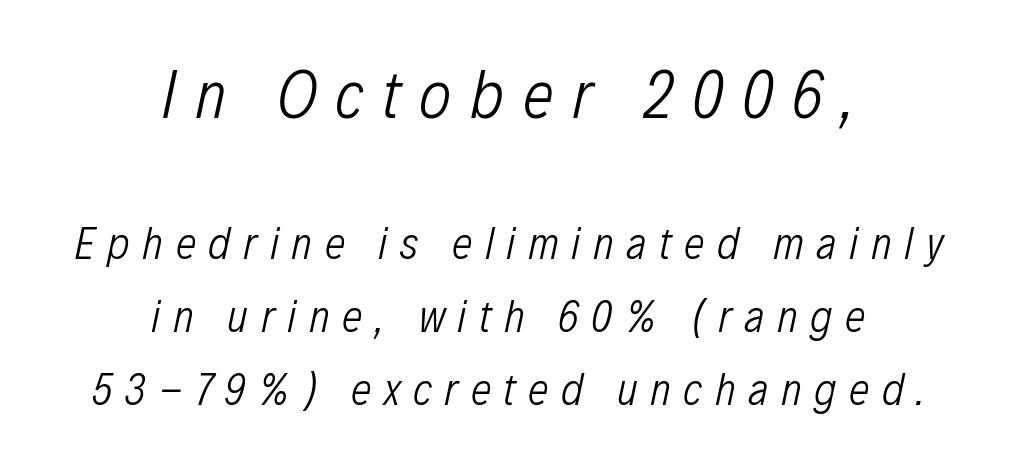
The gaps between neighbouring characters are conspicuously large. Character widths vary here, with narrow letters taking less room than wide ones. Has an underline been added? It has not. Alignment: centered. Interline gaps are of average width in this sample.
